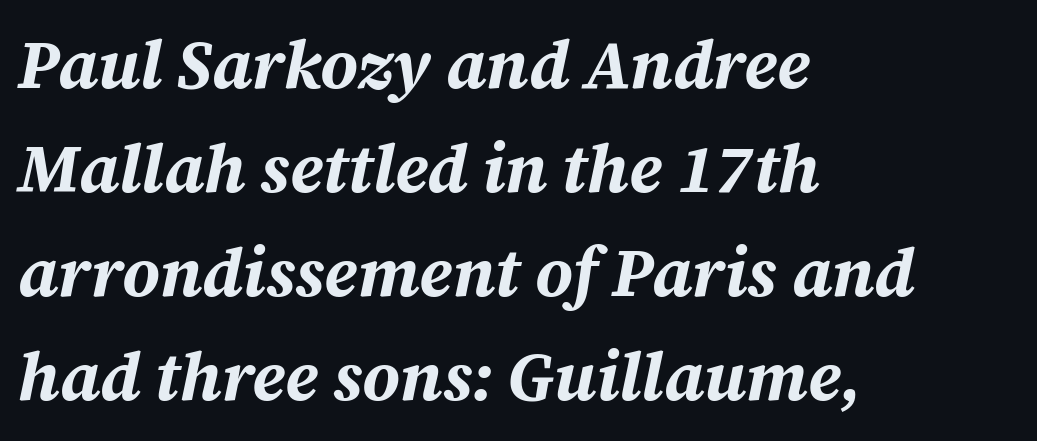
Q: Is the text bold? A: Yes.
Q: Is the text italic (slanted)? A: Yes, it leans right by about 12 degrees.
Q: Is the text underlined? A: No.
Q: How is the paragraph aligned? A: Left-aligned.
Q: Is the spacing between letters normal or unusually wide? A: Normal.
Q: Is the spacing between lines tight, normal or loose? A: Normal.
Q: Width (condensed, normal, or wide)? A: Normal.
Q: Stroke contrast? A: Medium.
Q: x-height? A: Medium.
Q: Monospaced? A: No.
